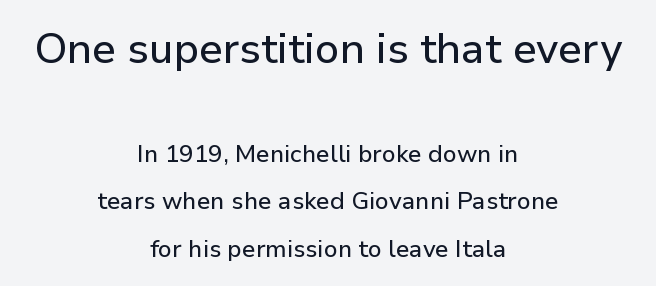
The lines are quadded center. Here the designer chose a conventional face with non-uniform glyph widths. The lettering stays uniformly vertical, giving the passage a roman look. Has an underline been added? It has not. Letter spacing: default. Leading is clearly above the norm, producing a sparse column.
